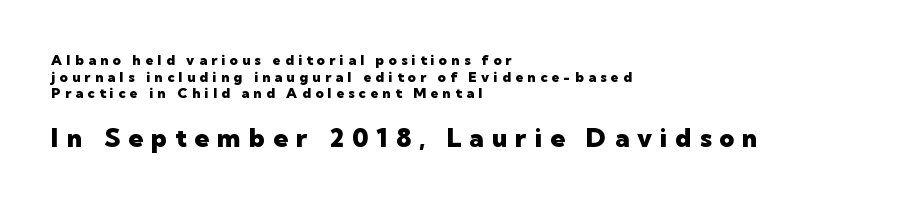
{"italic": "no", "bold": "yes", "underline": "no", "align": "left", "line_spacing_ratio": 1.18, "letter_spacing": "wide", "letter_spacing_em": 0.31, "larger_block": "second", "size_ratio": 1.86, "glyph_px": 26}
